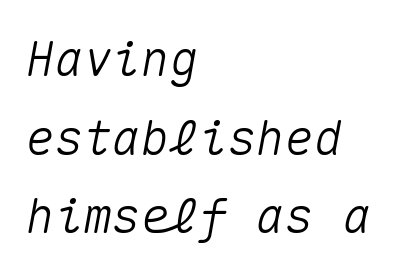
Q: Is the text italic (slanted)? A: Yes, it leans right by about 10 degrees.
Q: Is the text underlined? A: No.
Q: How is the paragraph aligned? A: Left-aligned.
Q: Is the spacing between letters normal or unusually wide? A: Normal.
Q: Is the spacing between lines tight, normal or loose? A: Normal.
Q: Width (condensed, normal, or wide)? A: Normal.
Q: Stroke contrast? A: Medium.
Q: x-height? A: Medium.
Q: Monospaced? A: Yes.
